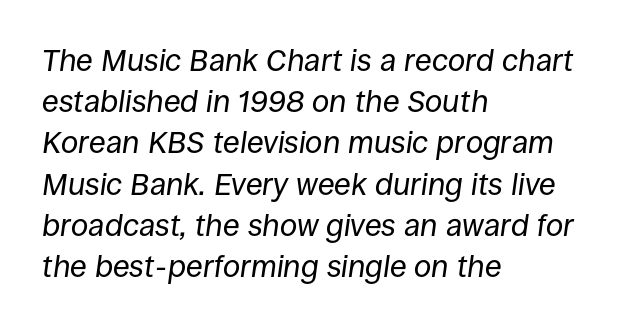
Q: Is the text bold? A: No.
Q: Is the text italic (slanted)? A: Yes, it leans right by about 8 degrees.
Q: Is the text underlined? A: No.
Q: How is the paragraph aligned? A: Left-aligned.
Q: Is the spacing between letters normal or unusually wide? A: Normal.
Q: Is the spacing between lines tight, normal or loose? A: Normal.
Q: Width (condensed, normal, or wide)? A: Normal.
Q: Stroke contrast? A: Low.
Q: x-height? A: Large.
Q: Monospaced? A: No.
